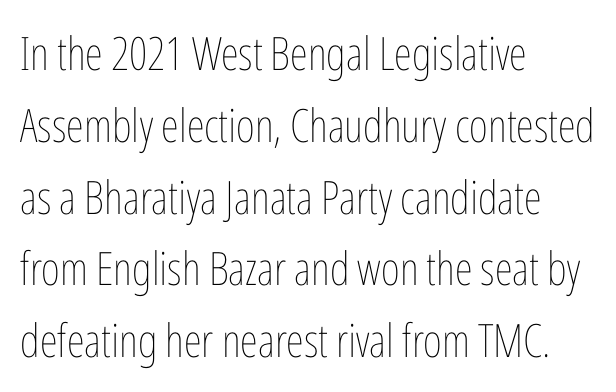
The paragraph has a hard left edge and a soft right edge. Every stem runs plumb, perpendicular to the baseline. Honestly, the letter spacing is just normal — you wouldn't notice it. Any mark beneath the type? The region is blank. Think of a printed novel: that variable character pitch is what you see here.
